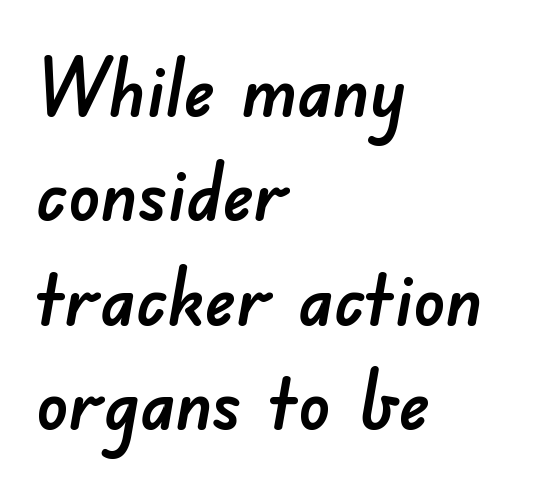
Q: Is the typeface a serif or a sans-serif typeface? A: Sans-serif.
Q: Is the text underlined? A: No.
Q: How is the paragraph aligned? A: Left-aligned.
Q: Is the spacing between letters normal or unusually wide? A: Normal.
Q: Is the spacing between lines tight, normal or loose? A: Normal.
Q: Width (condensed, normal, or wide)? A: Normal.
Q: Stroke contrast? A: Low.
Q: x-height? A: Small.
Q: Monospaced? A: No.
